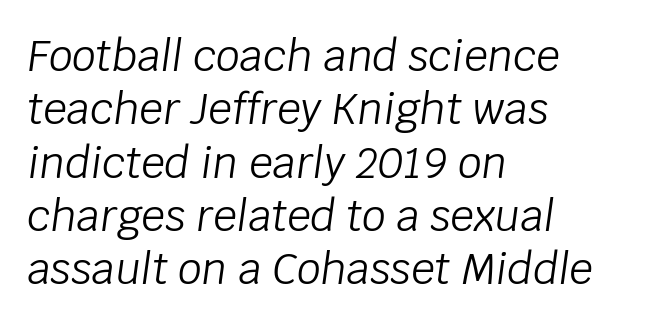
Q: Is the text bold? A: No.
Q: Is the text italic (slanted)? A: Yes, it leans right by about 8 degrees.
Q: Is the text underlined? A: No.
Q: How is the paragraph aligned? A: Left-aligned.
Q: Is the spacing between letters normal or unusually wide? A: Normal.
Q: Is the spacing between lines tight, normal or loose? A: Normal.
Q: Width (condensed, normal, or wide)? A: Normal.
Q: Stroke contrast? A: Low.
Q: x-height? A: Large.
Q: Monospaced? A: No.
